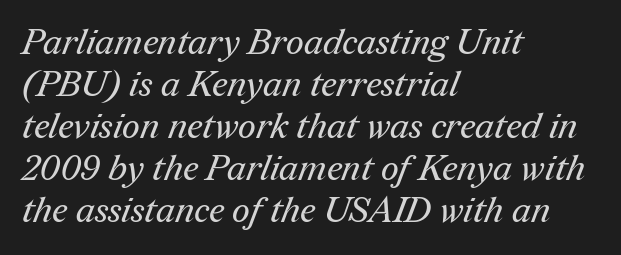
The image shows 35 px regular-weight serif type; set left-aligned, line spacing 1.2x, normal letter spacing, not underlined; medium stroke contrast and a medium x-height.
